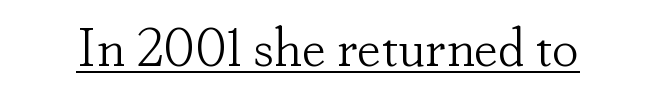
Think standard paragraph weight, or any step lighter than that. The face used here is seriffed, in the tradition of book romans. These lines are rendered in a variable-pitch font. The passage shown is underscored from start to finish.
